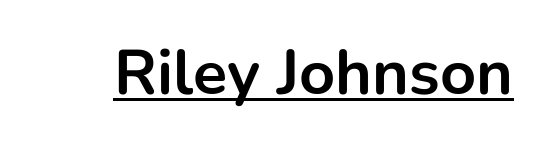
Check the space under the baseline: a stroke is drawn there. Its strokes are broad and dark, the hallmark of bold type. Characters remain perfectly vertical along every line. A typesetter would label this face a sans. You could call the tracking neutral — neither tight nor loose. Is this a fixed-width face? No — the glyphs have proportional, varying widths.
